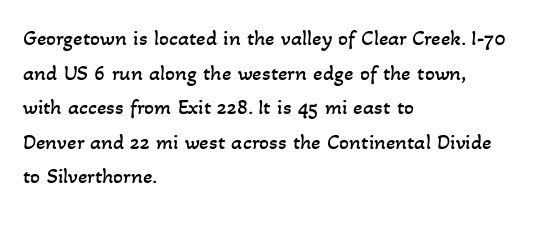
Stroke mass is kept to a normal reading level or below. Whoever set this chose a conventional vertical rhythm. A bare baseline throughout the passage. Short and long lines alike share a common starting point at left.
